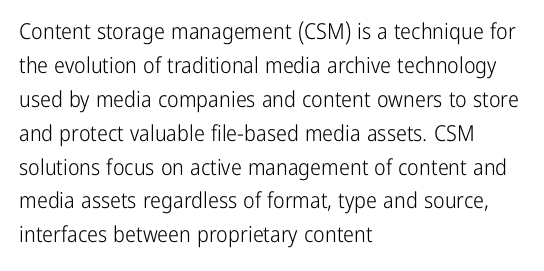
The image shows 22 px text type, upright; set left-aligned, normal line spacing (1.54x), normal letter spacing, not underlined.
